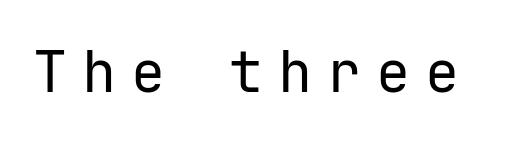
Q: Is the text bold? A: No.
Q: Is the text italic (slanted)? A: No, it is upright.
Q: Is the typeface a serif or a sans-serif typeface? A: Sans-serif.
Q: Is the text underlined? A: No.
Q: Is the spacing between letters normal or unusually wide? A: Unusually wide.
Q: Width (condensed, normal, or wide)? A: Normal.
Q: Stroke contrast? A: Low.
Q: x-height? A: Medium.
Q: Monospaced? A: Yes.
